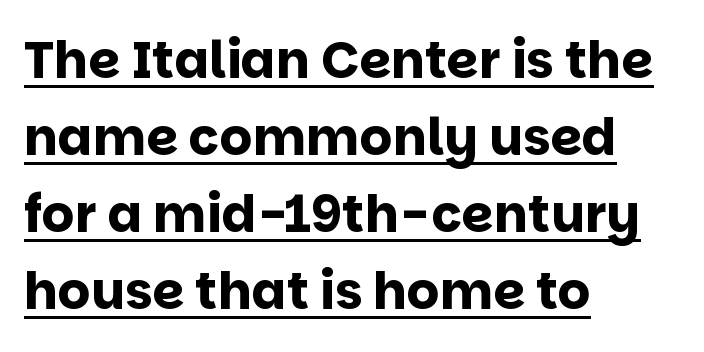
The image shows 51 px bold sans-serif type, upright; set left-aligned, normal line spacing (1.51x), normal letter spacing, underlined; low stroke contrast and a large x-height.
